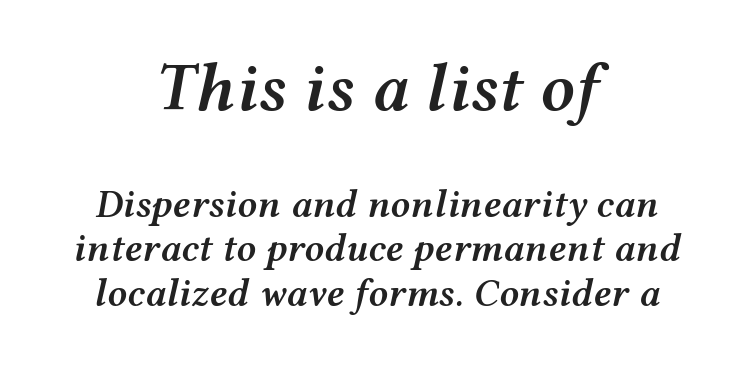
The block sitting higher on the canvas is the one with enlarged characters. Summary of vertical rhythm: compact, with narrow interline spacing. The glyphs look as if they've been sheared to an angle. How heavy is the stroke? Medium-heavy — a semibold, shy of bold.
